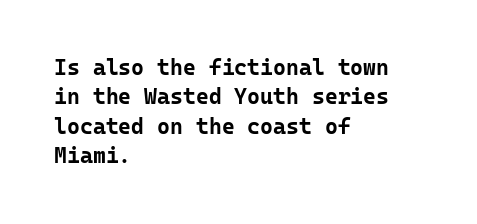
Q: Is the text bold? A: Yes.
Q: Is the text italic (slanted)? A: No, it is upright.
Q: Is the text underlined? A: No.
Q: How is the paragraph aligned? A: Left-aligned.
Q: Is the spacing between letters normal or unusually wide? A: Normal.
Q: Is the spacing between lines tight, normal or loose? A: Normal.
